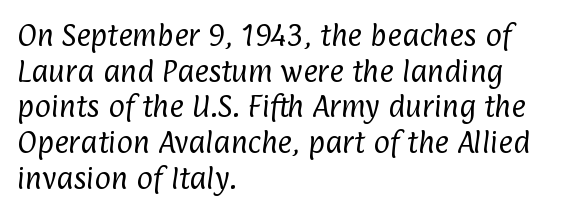
The line-height multiplier appears to be the usual default. Descenders hang freely into open space. These lines are set flush left with a ragged right edge. The weight would be labelled regular, book, light, or lighter still.
